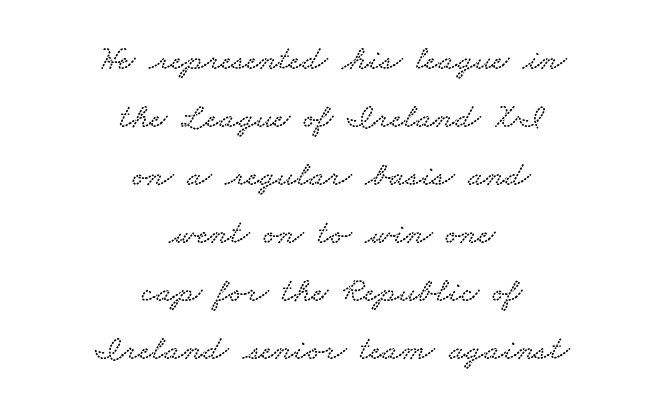
The image shows 35 px wide serif type; set centered, normal line spacing (1.66x), normal letter spacing, not underlined; low stroke contrast and a small x-height.
